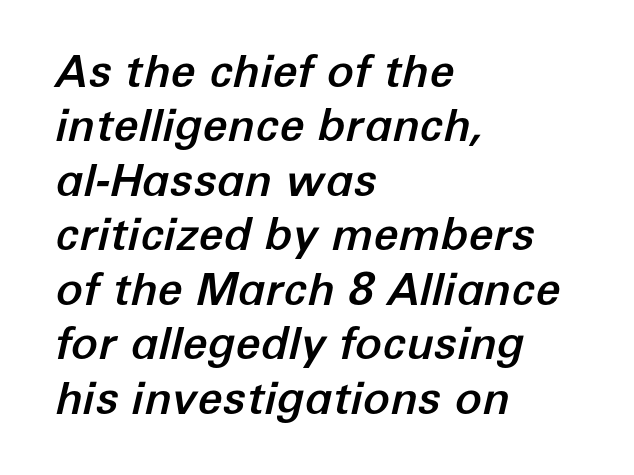
{"italic": "yes", "lean": "right", "slant_degrees": 12, "width": "normal", "stroke_contrast": "low", "x_height": "medium", "monospaced": "no", "underline": "no", "align": "left", "line_spacing_ratio": 1.21, "letter_spacing": "normal", "letter_spacing_em": 0.0, "glyph_px": 45}
